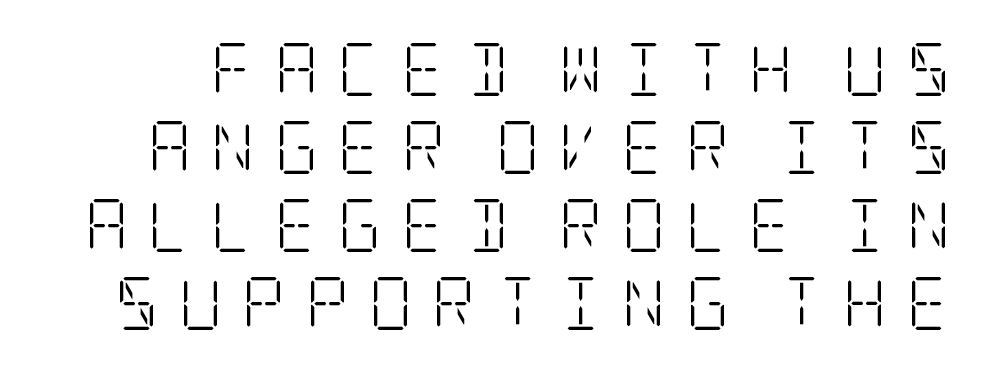
{"serif": "yes", "italic": "no", "bold": "no", "weight": "light", "width": "condensed", "stroke_contrast": "low", "x_height": "large", "underline": "no", "line_spacing": "normal", "line_spacing_ratio": 1.47, "letter_spacing": "wide", "letter_spacing_em": 0.38, "glyph_px": 53}
